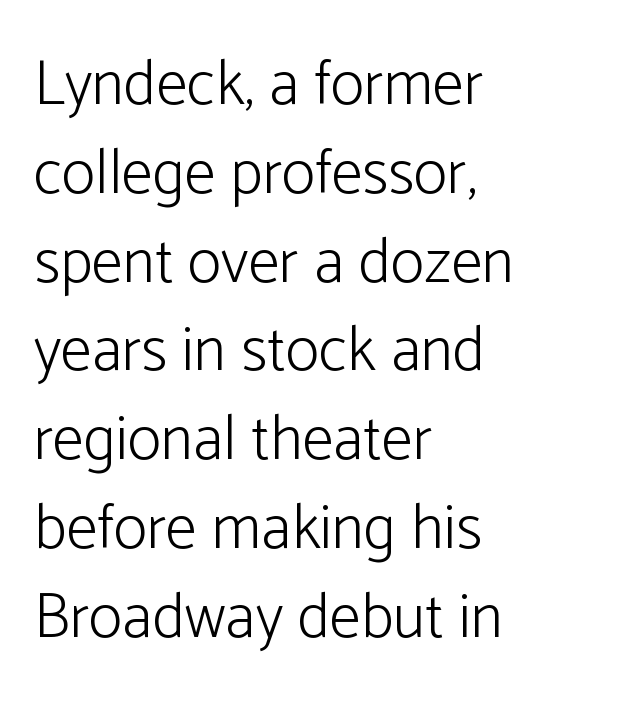
I'd call this a sans setting — the letters go barefoot. No italicization has been applied; the sample stays upright. Left-aligned paragraph, ragged on the right. Is this a fixed-width face? No — the glyphs have proportional, varying widths. No extra ink here — the face is not bold.
